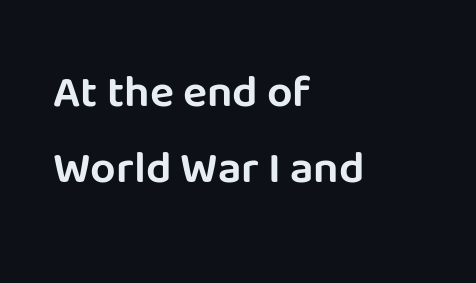
The specimen reads as upright at a glance. Varying glyph widths throughout — classic text-font behaviour. Left-aligned paragraph, ragged on the right. Compared with typical body copy, the letter spacing here is the same. Each letter's strokes conclude bluntly, with no projecting serifs.
